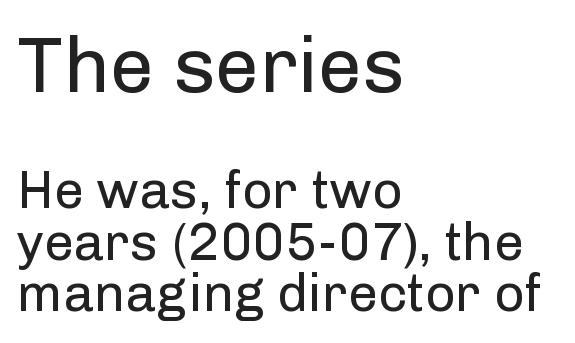
Q: Is the text bold? A: No.
Q: Is the text italic (slanted)? A: No, it is upright.
Q: Is the typeface a serif or a sans-serif typeface? A: Sans-serif.
Q: Is the text underlined? A: No.
Q: How is the paragraph aligned? A: Left-aligned.
Q: Is the spacing between letters normal or unusually wide? A: Normal.
Q: Is the spacing between lines tight, normal or loose? A: Tight.
Q: Which block of text is set in a larger size, the first (top) or the second (bottom)? A: The first (top) one.
Q: Width (condensed, normal, or wide)? A: Normal.
Q: Stroke contrast? A: Low.
Q: x-height? A: Medium.
Q: Monospaced? A: No.
